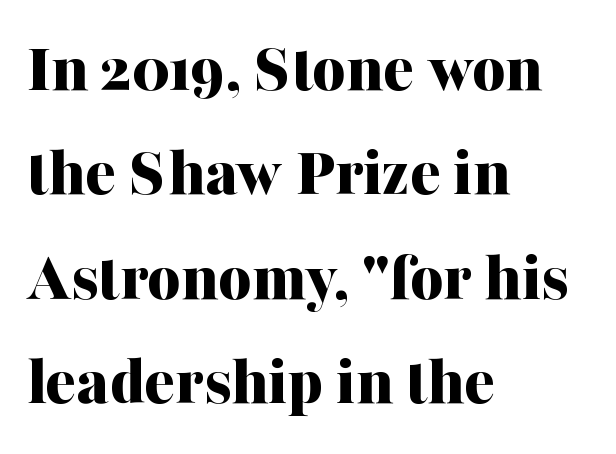
{"serif": "yes", "italic": "no", "bold": "yes", "weight": "bold", "width": "normal", "stroke_contrast": "medium", "x_height": "medium", "monospaced": "no", "underline": "no", "align": "left", "line_spacing": "normal", "line_spacing_ratio": 1.47, "letter_spacing": "normal", "letter_spacing_em": 0.0, "glyph_px": 71}
